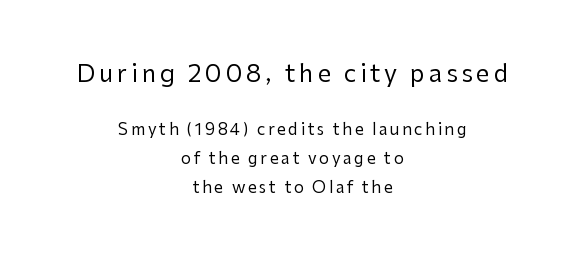
{"italic": "no", "bold": "no", "underline": "no", "align": "center", "line_spacing_ratio": 1.81, "larger_block": "first", "size_ratio": 1.5, "glyph_px": 24}
